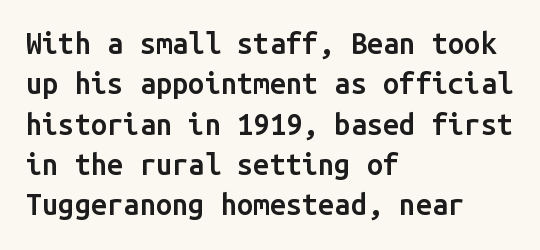
Check the space under the baseline: it is left empty. Between one letter and the next there's only the usual sliver of space. Notice how descenders clear the ascenders below comfortably — that's standard leading. Does the lettering tilt? It doesn't — this is upright. Nope, no serifs anywhere on these letters. Stroke thickness is moderately raised; the sample reads as semibold.
